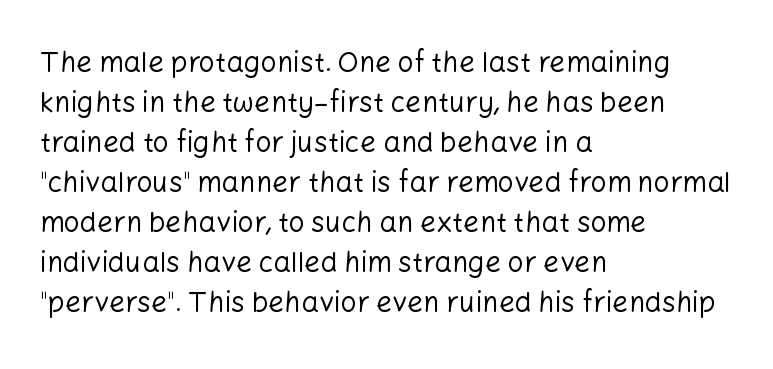
{"serif": "no", "italic": "no", "bold": "no", "weight": "regular", "width": "normal", "stroke_contrast": "low", "x_height": "medium", "monospaced": "no", "underline": "no", "align": "left", "line_spacing": "normal", "line_spacing_ratio": 1.43, "letter_spacing": "normal", "letter_spacing_em": 0.0, "glyph_px": 28}
